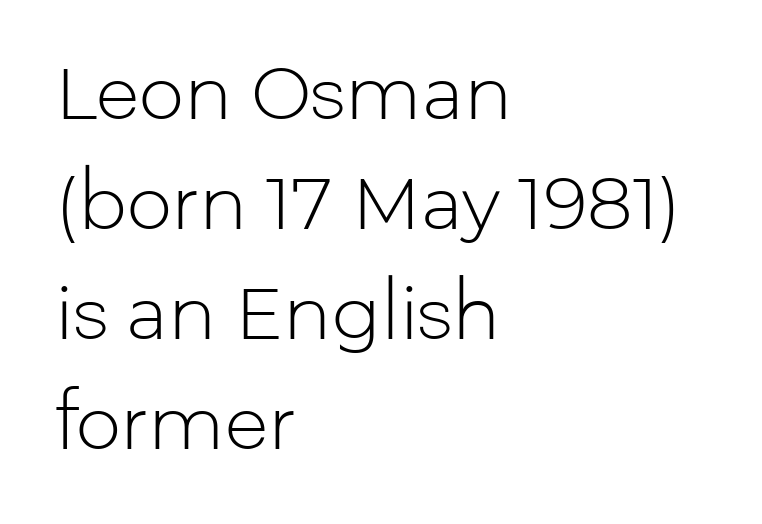
Q: Is the text bold? A: No.
Q: Is the text italic (slanted)? A: No, it is upright.
Q: Is the typeface a serif or a sans-serif typeface? A: Sans-serif.
Q: Is the text underlined? A: No.
Q: How is the paragraph aligned? A: Left-aligned.
Q: Is the spacing between letters normal or unusually wide? A: Normal.
Q: Is the spacing between lines tight, normal or loose? A: Normal.
Q: Width (condensed, normal, or wide)? A: Normal.
Q: Stroke contrast? A: Low.
Q: x-height? A: Medium.
Q: Monospaced? A: No.
